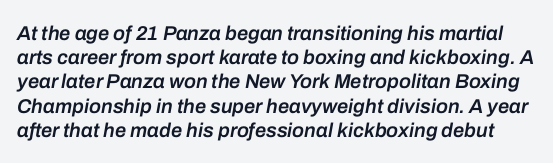
{"italic": "yes", "lean": "right", "slant_degrees": 10, "bold": "semi", "underline": "no", "line_spacing_ratio": 1.21, "letter_spacing": "normal", "letter_spacing_em": 0.0, "glyph_px": 20}
